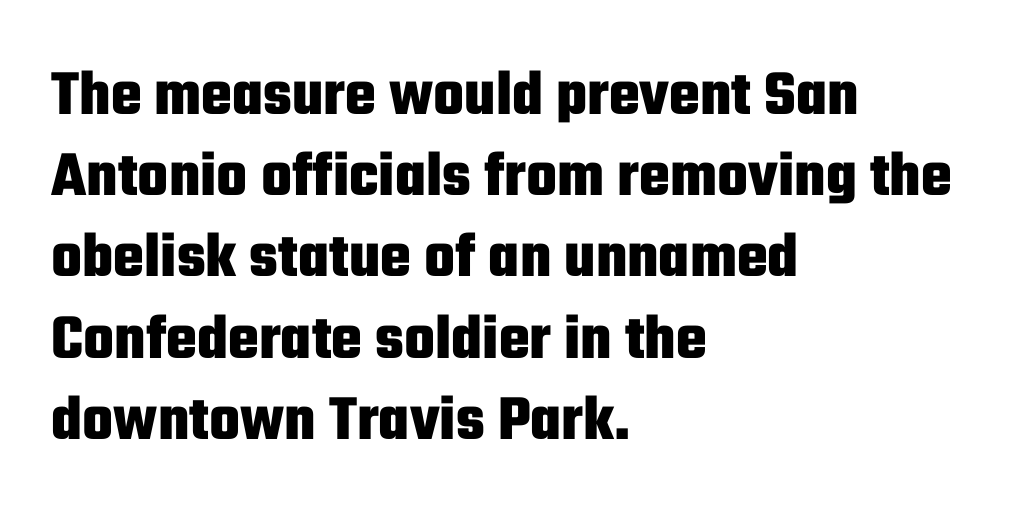
The designer went with a sans here, leaving each stem footless. Italic? Not at all — the glyphs are vertical. The type is set solid horizontally, with unmodified tracking. The words here are not underlined. Reading down the column, the eye jumps a familiar distance to each next line.
